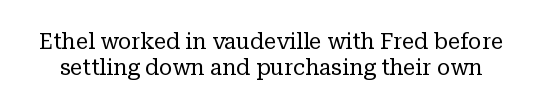
Q: Is the text bold? A: No.
Q: Is the text italic (slanted)? A: No, it is upright.
Q: Is the text underlined? A: No.
Q: Is the spacing between letters normal or unusually wide? A: Normal.
